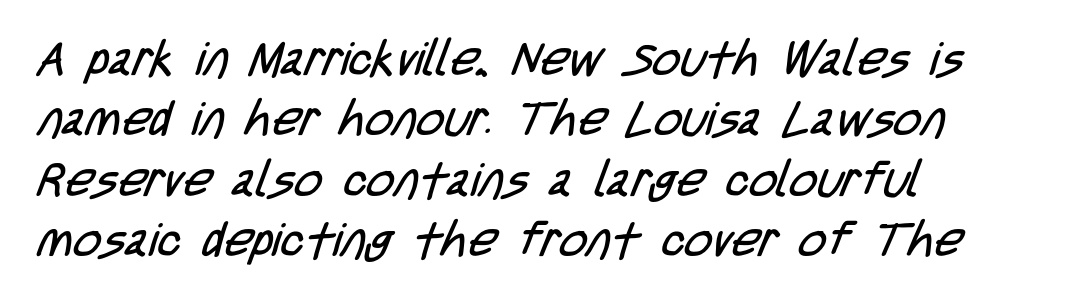
Q: Is the text bold? A: No.
Q: Is the typeface a serif or a sans-serif typeface? A: Sans-serif.
Q: Is the text underlined? A: No.
Q: How is the paragraph aligned? A: Left-aligned.
Q: Is the spacing between letters normal or unusually wide? A: Normal.
Q: Is the spacing between lines tight, normal or loose? A: Normal.
Q: Width (condensed, normal, or wide)? A: Condensed.
Q: Stroke contrast? A: Low.
Q: x-height? A: Large.
Q: Monospaced? A: No.
